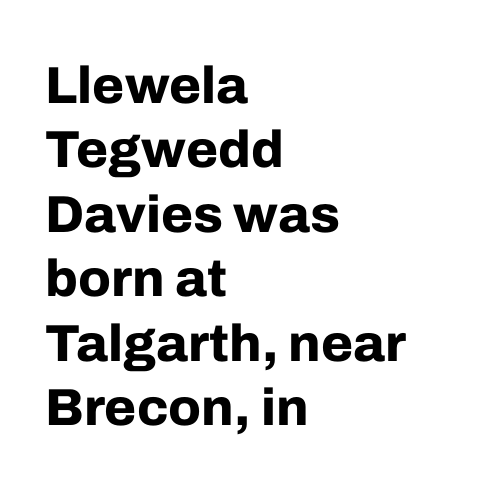
The image shows 52 px bold sans-serif type, upright; set left-aligned, line spacing 1.24x, normal letter spacing, not underlined; low stroke contrast and a medium x-height.
